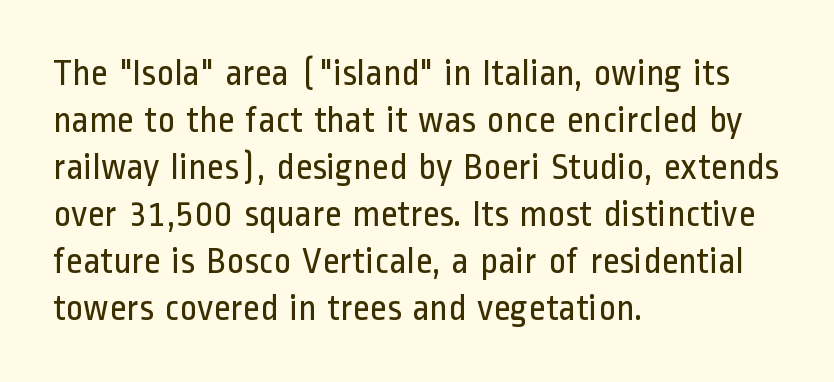
Q: Is the text bold? A: No.
Q: Is the text italic (slanted)? A: No, it is upright.
Q: Is the typeface a serif or a sans-serif typeface? A: Sans-serif.
Q: Is the text underlined? A: No.
Q: How is the paragraph aligned? A: Left-aligned.
Q: Is the spacing between letters normal or unusually wide? A: Normal.
Q: Is the spacing between lines tight, normal or loose? A: Normal.
Q: Width (condensed, normal, or wide)? A: Condensed.
Q: Stroke contrast? A: Low.
Q: x-height? A: Medium.
Q: Monospaced? A: No.
